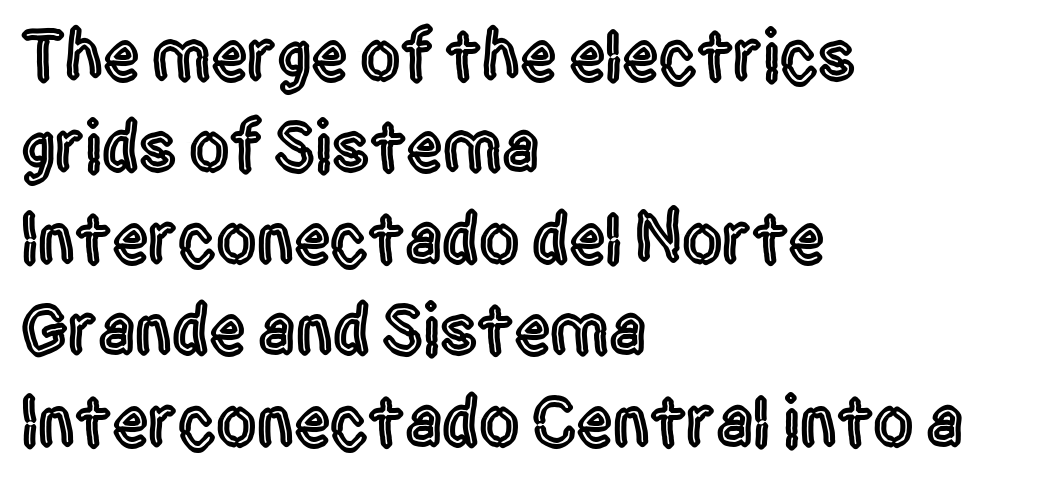
{"serif": "no", "italic": "no", "width": "condensed", "x_height": "large", "monospaced": "no", "underline": "no", "align": "left", "line_spacing": "normal", "line_spacing_ratio": 1.27, "letter_spacing": "normal", "letter_spacing_em": 0.0, "glyph_px": 72}
